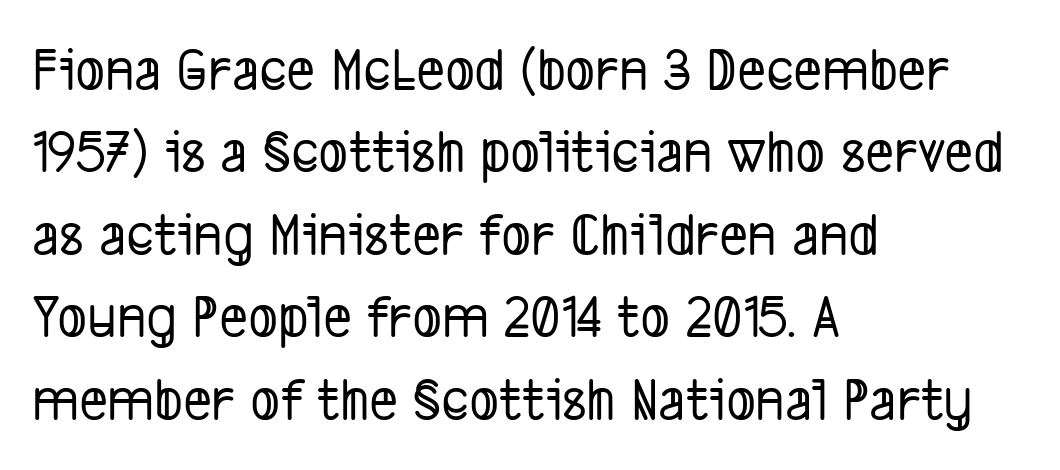
The image shows 62 px condensed sans-serif type; set left-aligned, normal line spacing (1.33x), normal letter spacing, not underlined; low stroke contrast and a medium x-height.
